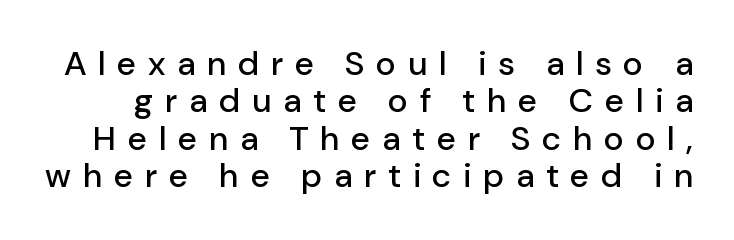
The image shows 34 px sans-serif type, upright; set tight line spacing (1.1x), unusually wide letter spacing (+0.34 em), not underlined; low stroke contrast and a medium x-height.
